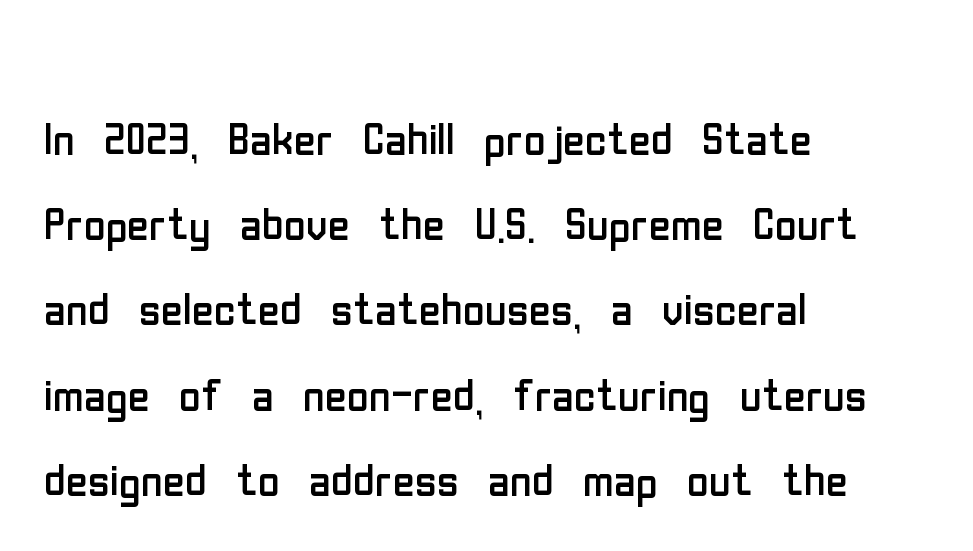
The passage shown is typed in a proportional face where columns would drift. Horizontally, the lines are justified to the leading edge only. Baseline-to-baseline distance is the conventional proportion of letter height. The baseline area is clear.
